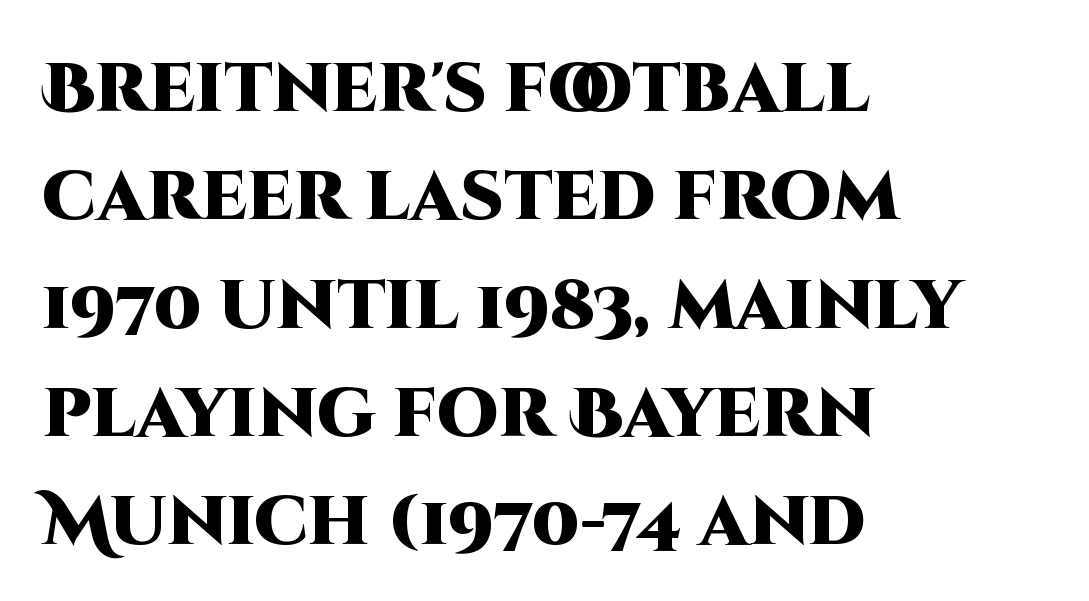
Q: Is the text bold? A: Yes.
Q: Is the text italic (slanted)? A: No, it is upright.
Q: Is the typeface a serif or a sans-serif typeface? A: Sans-serif.
Q: Is the text underlined? A: No.
Q: How is the paragraph aligned? A: Left-aligned.
Q: Is the spacing between letters normal or unusually wide? A: Normal.
Q: Is the spacing between lines tight, normal or loose? A: Normal.
Q: Width (condensed, normal, or wide)? A: Normal.
Q: Stroke contrast? A: High.
Q: x-height? A: Large.
Q: Monospaced? A: No.
